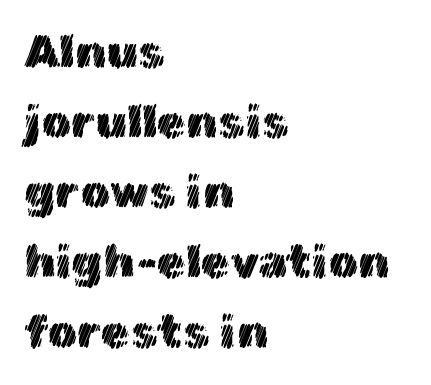
A student would call this left alignment; a typographer would say flush left, rag right. Is this a fixed-width face? No — the glyphs have proportional, varying widths. Rows of type keep a routine distance in the vertical direction. This rendering leaves character spacing at its baseline value. The strip under each line holds only bare page.
